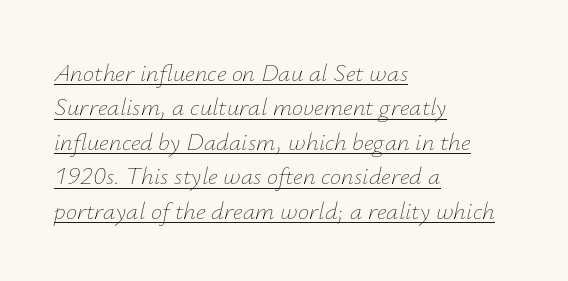
The image shows 25 px text type, italic (leaning right); set left-aligned, normal line spacing (1.38x), normal letter spacing, underlined.
